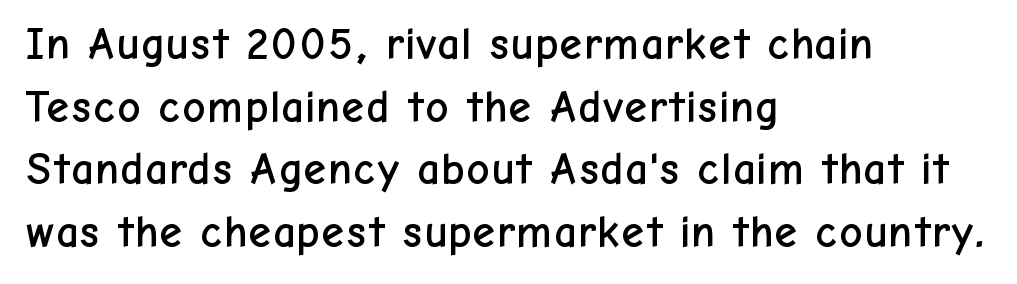
{"serif": "no", "italic": "no", "width": "normal", "stroke_contrast": "low", "x_height": "medium", "monospaced": "no", "underline": "no", "align": "left", "line_spacing": "normal", "line_spacing_ratio": 1.39, "letter_spacing": "normal", "letter_spacing_em": 0.0, "glyph_px": 45}
